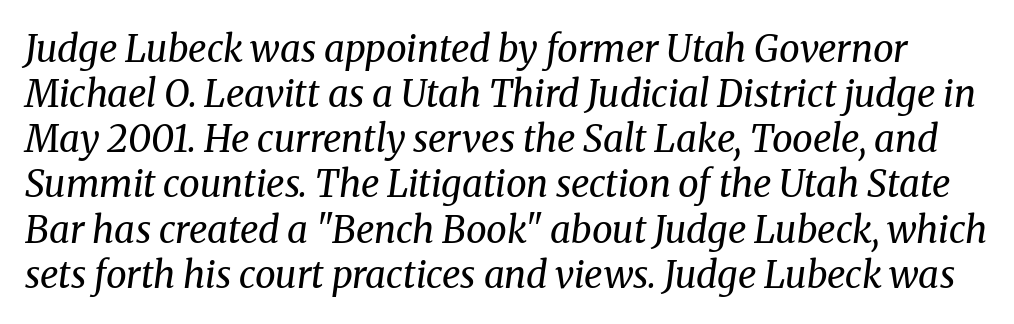
Q: Is the text bold? A: No.
Q: Is the text italic (slanted)? A: Yes, it leans right by about 8 degrees.
Q: Is the typeface a serif or a sans-serif typeface? A: Serif.
Q: Is the text underlined? A: No.
Q: Is the spacing between letters normal or unusually wide? A: Normal.
Q: Width (condensed, normal, or wide)? A: Normal.
Q: Stroke contrast? A: Medium.
Q: x-height? A: Medium.
Q: Monospaced? A: No.
